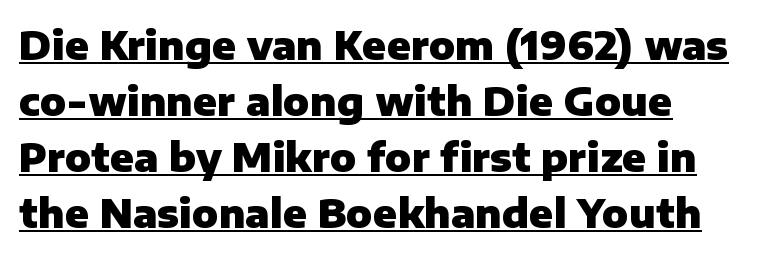
{"serif": "no", "italic": "no", "bold": "yes", "weight": "heavy", "width": "normal", "stroke_contrast": "low", "x_height": "medium", "monospaced": "no", "underline": "yes", "align": "left", "line_spacing": "normal", "line_spacing_ratio": 1.44, "letter_spacing": "normal", "letter_spacing_em": 0.0, "glyph_px": 39}
